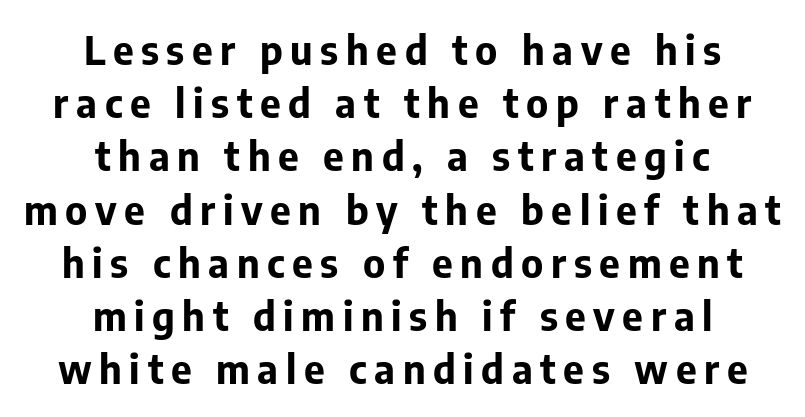
Q: Is the text bold? A: Yes.
Q: Is the text italic (slanted)? A: No, it is upright.
Q: Is the typeface a serif or a sans-serif typeface? A: Sans-serif.
Q: Is the text underlined? A: No.
Q: How is the paragraph aligned? A: Centered.
Q: Is the spacing between lines tight, normal or loose? A: Normal.
Q: Width (condensed, normal, or wide)? A: Normal.
Q: Stroke contrast? A: Low.
Q: x-height? A: Medium.
Q: Monospaced? A: No.
